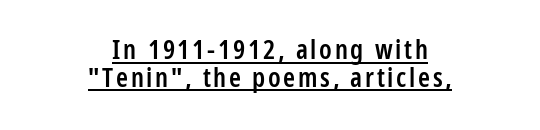
Q: Is the text bold? A: Semi-bold.
Q: Is the text italic (slanted)? A: No, it is upright.
Q: Is the text underlined? A: Yes.
Q: How is the paragraph aligned? A: Centered.
Q: Is the spacing between lines tight, normal or loose? A: Tight.
